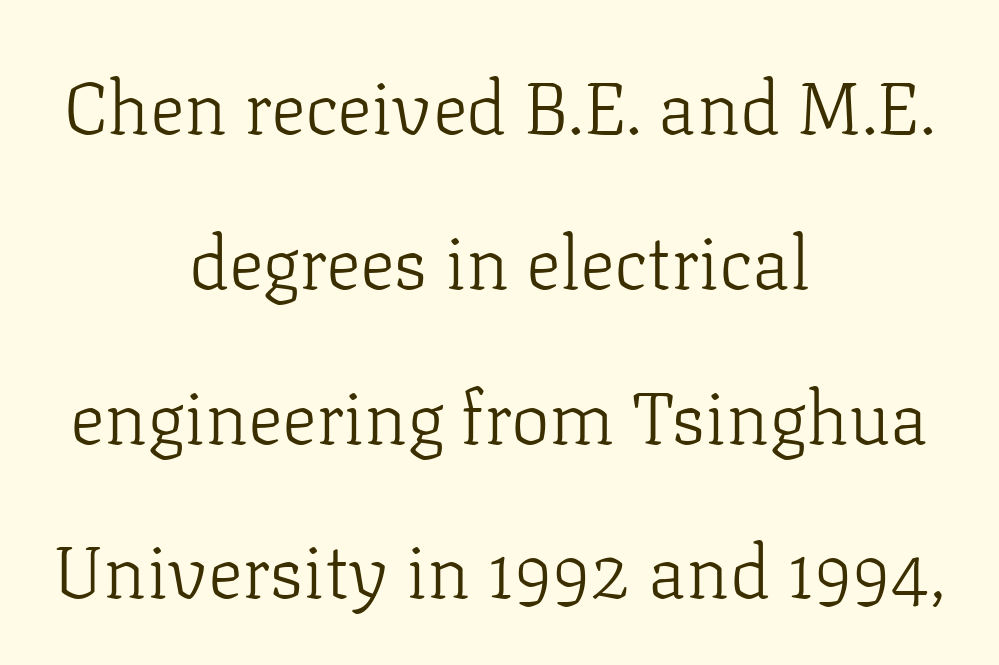
Q: Is the text bold? A: No.
Q: Is the text italic (slanted)? A: No, it is upright.
Q: Is the typeface a serif or a sans-serif typeface? A: Serif.
Q: Is the text underlined? A: No.
Q: How is the paragraph aligned? A: Centered.
Q: Is the spacing between letters normal or unusually wide? A: Normal.
Q: Is the spacing between lines tight, normal or loose? A: Loose.
Q: Width (condensed, normal, or wide)? A: Normal.
Q: Stroke contrast? A: Low.
Q: x-height? A: Medium.
Q: Monospaced? A: No.
